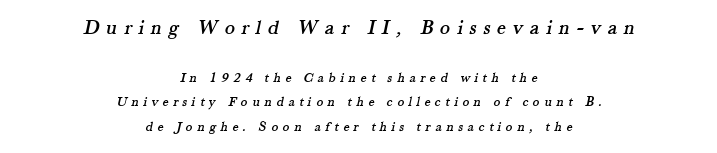
Q: Is the text underlined? A: No.
Q: How is the paragraph aligned? A: Centered.
Q: Is the spacing between letters normal or unusually wide? A: Unusually wide.
Q: Which block of text is set in a larger size, the first (top) or the second (bottom)? A: The first (top) one.
